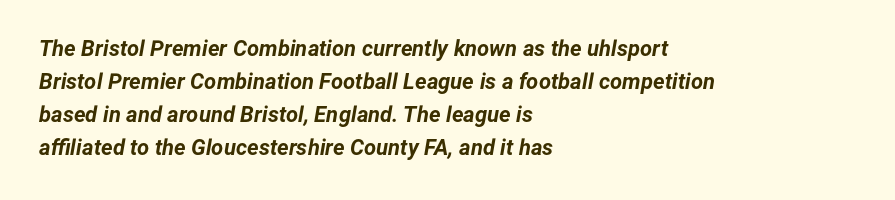
Q: Is the text bold? A: Yes.
Q: Is the text italic (slanted)? A: Yes, it leans right by about 12 degrees.
Q: Is the text underlined? A: No.
Q: How is the paragraph aligned? A: Left-aligned.
Q: Is the spacing between letters normal or unusually wide? A: Normal.
Q: Is the spacing between lines tight, normal or loose? A: Normal.
